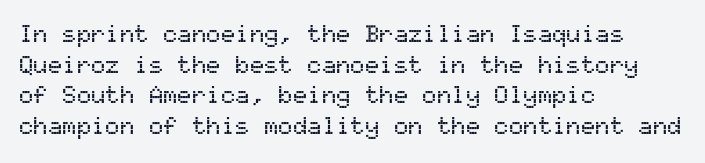
The image shows 24 px text type, upright; set left-aligned, normal line spacing (1.28x), normal letter spacing, not underlined.
